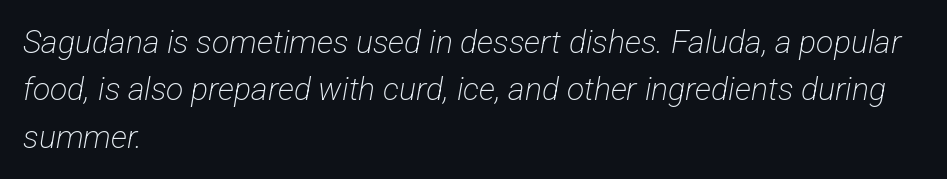
{"serif": "no", "bold": "no", "weight": "light", "width": "condensed", "stroke_contrast": "low", "x_height": "medium", "monospaced": "no", "underline": "no", "align": "left", "line_spacing": "normal", "line_spacing_ratio": 1.48, "letter_spacing": "normal", "letter_spacing_em": 0.0, "glyph_px": 32}
